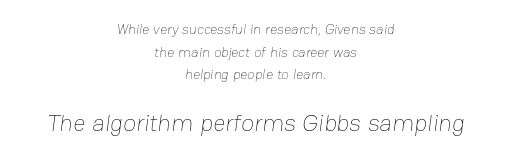
The image shows 24 px text type; set centered, normal line spacing (1.61x), normal letter spacing, not underlined; the second (bottom) block is 1.71x larger.
